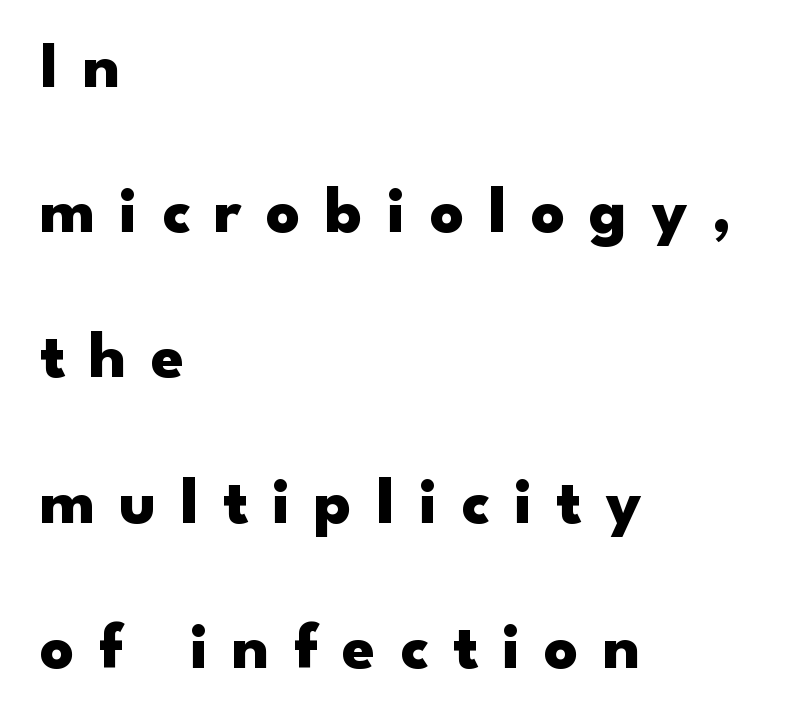
The image shows 66 px heavy, wide sans-serif type, upright; set left-aligned, loose line spacing (2.2x), unusually wide letter spacing (+0.37 em), not underlined; low stroke contrast and a small x-height.
